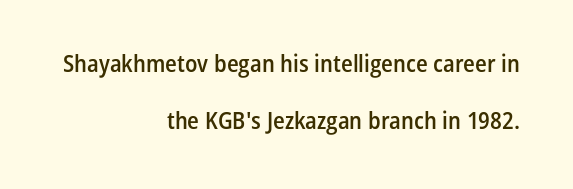
Q: Is the text bold? A: Semi-bold.
Q: Is the text italic (slanted)? A: No, it is upright.
Q: Is the text underlined? A: No.
Q: How is the paragraph aligned? A: Right-aligned.
Q: Is the spacing between letters normal or unusually wide? A: Normal.
Q: Is the spacing between lines tight, normal or loose? A: Loose.
